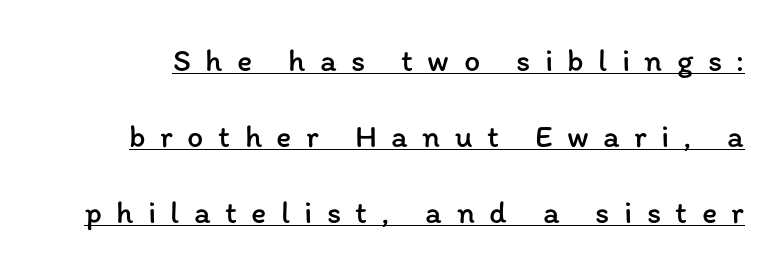
The image shows 32 px regular-weight type, upright; set loose line spacing (2.38x), unusually wide letter spacing (+0.45 em), underlined; low stroke contrast and a medium x-height.
